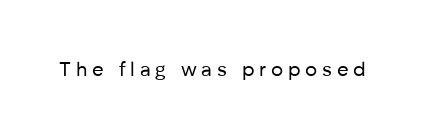
The image shows 20 px text type, upright; set unusually wide letter spacing (+0.24 em), not underlined.
